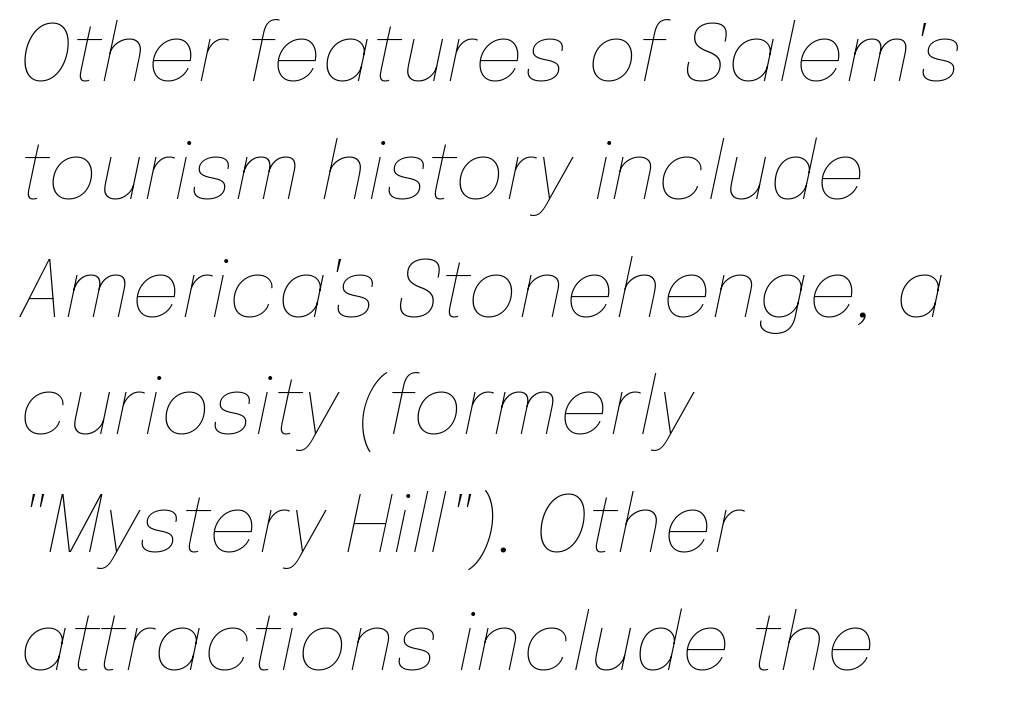
Q: Is the text bold? A: No.
Q: Is the text italic (slanted)? A: Yes, it leans right by about 12 degrees.
Q: Is the text underlined? A: No.
Q: How is the paragraph aligned? A: Left-aligned.
Q: Is the spacing between letters normal or unusually wide? A: Normal.
Q: Is the spacing between lines tight, normal or loose? A: Normal.
Q: Width (condensed, normal, or wide)? A: Normal.
Q: Stroke contrast? A: Low.
Q: x-height? A: Medium.
Q: Monospaced? A: No.
